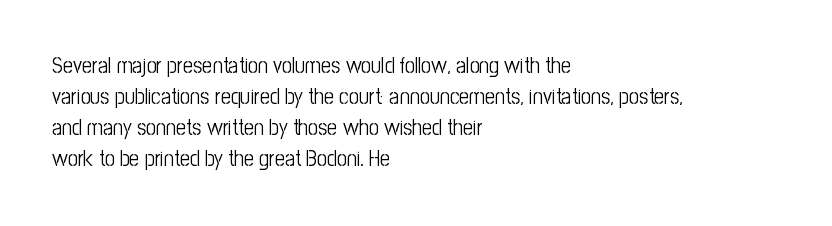
The image shows 22 px text type, upright; set left-aligned, normal line spacing (1.41x), normal letter spacing, not underlined.
